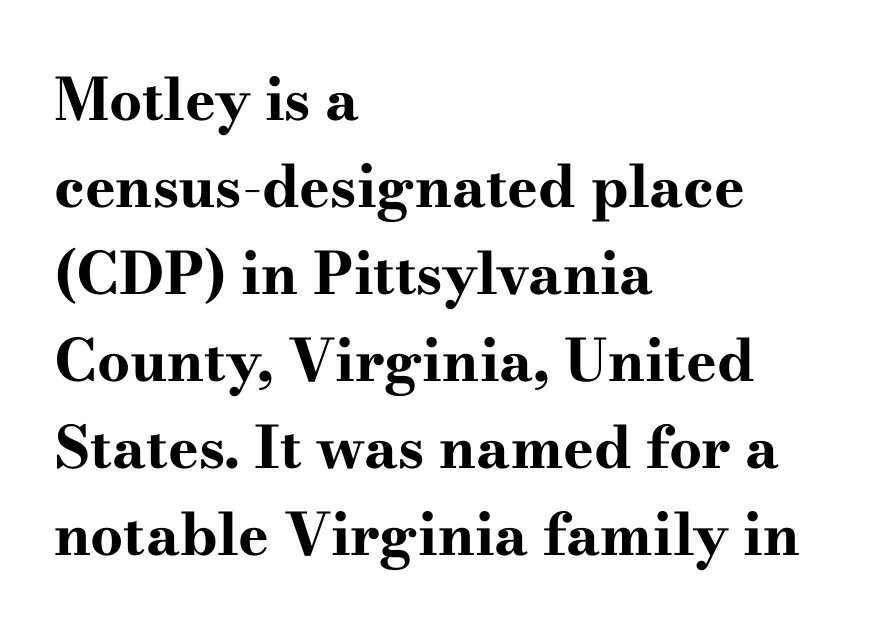
{"serif": "yes", "italic": "no", "bold": "yes", "weight": "bold", "width": "wide", "stroke_contrast": "high", "x_height": "small", "monospaced": "no", "underline": "no", "align": "left", "line_spacing": "normal", "line_spacing_ratio": 1.5, "letter_spacing": "normal", "letter_spacing_em": 0.0, "glyph_px": 58}
